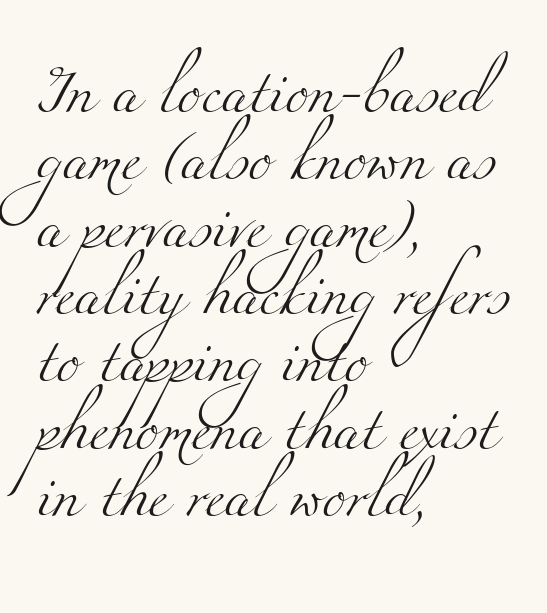
Q: Is the text bold? A: No.
Q: Is the text underlined? A: No.
Q: How is the paragraph aligned? A: Left-aligned.
Q: Is the spacing between letters normal or unusually wide? A: Normal.
Q: Is the spacing between lines tight, normal or loose? A: Normal.
Q: Width (condensed, normal, or wide)? A: Wide.
Q: Stroke contrast? A: Medium.
Q: x-height? A: Small.
Q: Monospaced? A: No.
